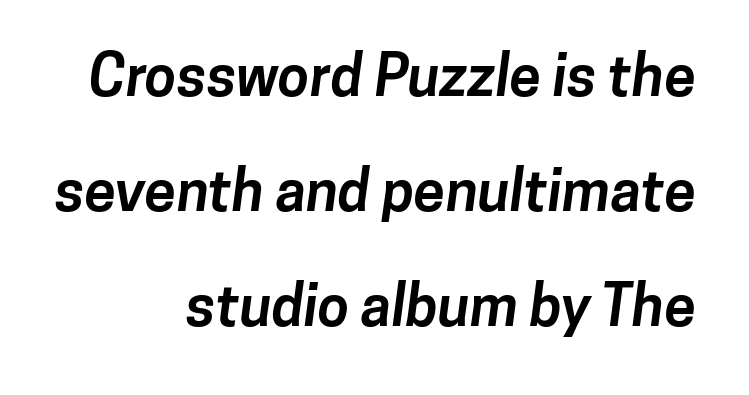
Q: Is the text bold? A: Yes.
Q: Is the typeface a serif or a sans-serif typeface? A: Sans-serif.
Q: Is the text underlined? A: No.
Q: How is the paragraph aligned? A: Right-aligned.
Q: Is the spacing between letters normal or unusually wide? A: Normal.
Q: Is the spacing between lines tight, normal or loose? A: Loose.
Q: Width (condensed, normal, or wide)? A: Normal.
Q: Stroke contrast? A: Low.
Q: x-height? A: Medium.
Q: Monospaced? A: No.
